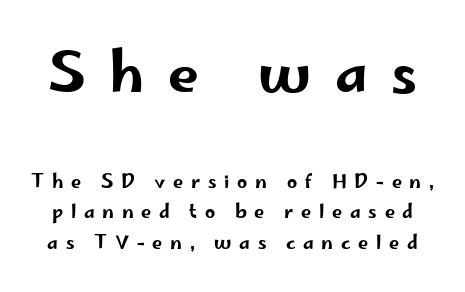
The image shows 55 px wide sans-serif type, upright; set normal line spacing (1.69x), unusually wide letter spacing (+0.43 em), not underlined; the first (top) block is 3.06x larger; low stroke contrast and a small x-height.
